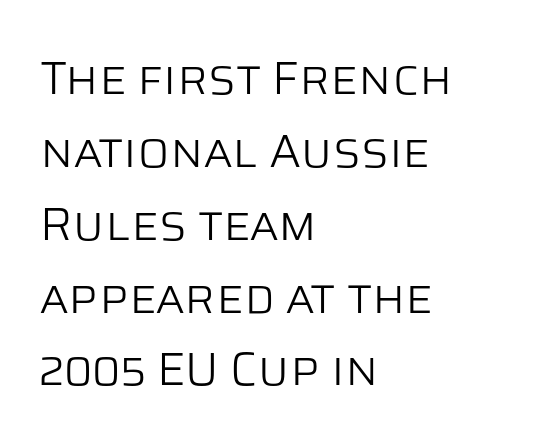
Notice how the stems are strictly vertical — no italics here. These lines keep a tight, regular rhythm from letter to letter. Examine the stroke ends and you'll find no serifs. If you measured baseline to baseline, you'd find a middling distance.
